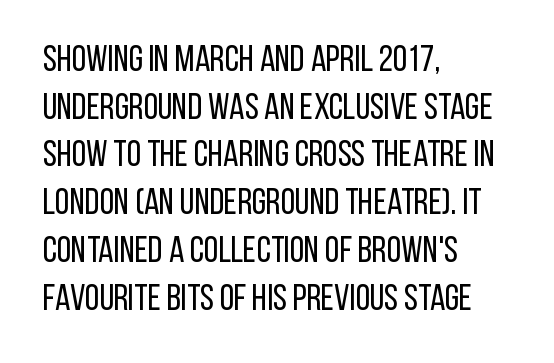
The image shows 37 px regular-weight, condensed sans-serif type, upright; set left-aligned, normal line spacing (1.29x), normal letter spacing, not underlined; low stroke contrast and a large x-height.
